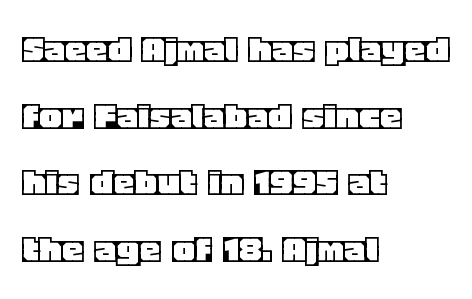
Q: Is the text italic (slanted)? A: No, it is upright.
Q: Is the text underlined? A: No.
Q: How is the paragraph aligned? A: Left-aligned.
Q: Is the spacing between letters normal or unusually wide? A: Normal.
Q: Is the spacing between lines tight, normal or loose? A: Normal.
Q: Width (condensed, normal, or wide)? A: Normal.
Q: x-height? A: Large.
Q: Monospaced? A: No.
